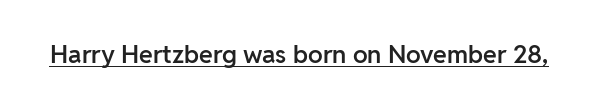
The letters sit at their default tracking, neither squeezed nor spread. On the weight axis this lands at semibold, roughly 600. Somebody hit Ctrl+U on this one — the words are underlined. In terms of posture, this sample is upright.
